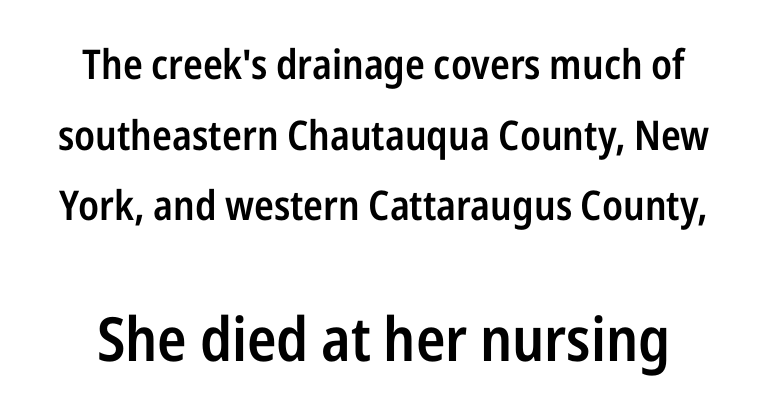
{"serif": "no", "italic": "no", "bold": "semi", "weight": "semibold", "width": "condensed", "stroke_contrast": "low", "x_height": "medium", "monospaced": "no", "underline": "no", "line_spacing_ratio": 1.72, "letter_spacing": "normal", "letter_spacing_em": 0.0, "larger_block": "second", "size_ratio": 1.49, "glyph_px": 61}
